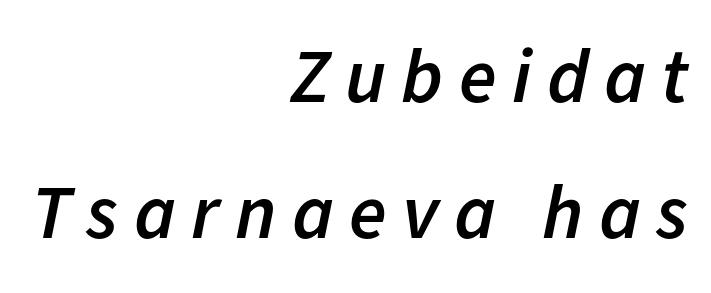
The image shows 77 px semibold type, italic (leaning right); set right-aligned, line spacing 1.77x, unusually wide letter spacing (+0.2 em), not underlined; low stroke contrast and a medium x-height.
